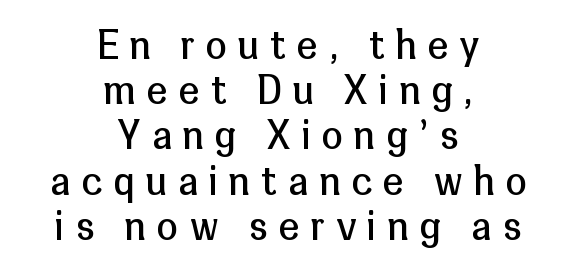
The image shows 38 px regular-weight sans-serif type, upright; set centered, line spacing 1.19x, unusually wide letter spacing (+0.3 em), not underlined; low stroke contrast and a medium x-height.
